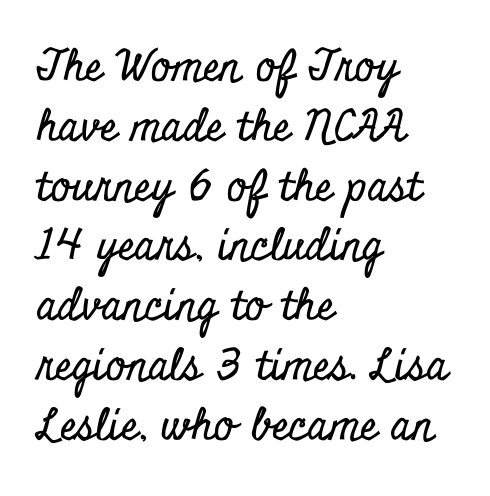
{"serif": "yes", "width": "condensed", "stroke_contrast": "low", "x_height": "small", "monospaced": "no", "underline": "no", "align": "left", "line_spacing": "normal", "line_spacing_ratio": 1.39, "letter_spacing": "normal", "letter_spacing_em": 0.0, "glyph_px": 43}
